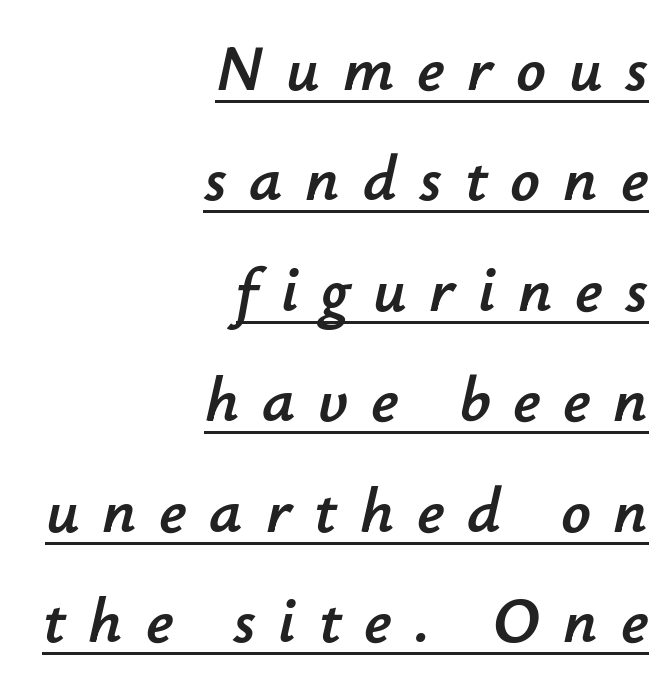
How would I describe the line gaps? Plain and ordinary. Caption: expanded tracking, letters set apart. Emphasis-style slanted type is in use. The passage is arranged like a letterhead date or caption credit — flush right. Like a heading marked for emphasis, these lines bear an underscore.
